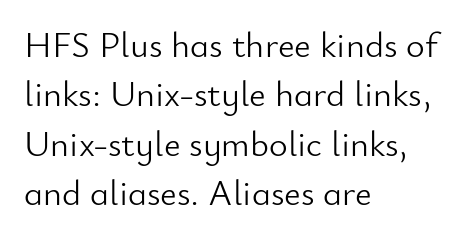
How would I describe the line gaps? Plain and ordinary. The glyphs are unaccompanied by any horizontal stroke below them. The typeface chosen for these lines omits serifs. Teacher's note: observe the even left margin — that is flush-left alignment. Observe the ordinary spacing: letters are neighbours, not strangers.
